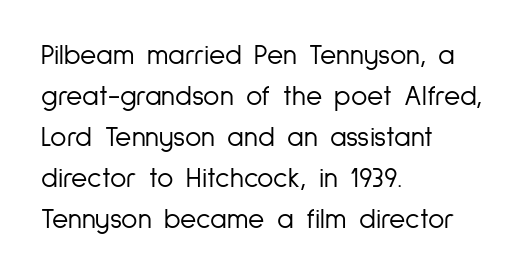
Q: Is the text bold? A: No.
Q: Is the text italic (slanted)? A: No, it is upright.
Q: Is the typeface a serif or a sans-serif typeface? A: Sans-serif.
Q: Is the text underlined? A: No.
Q: How is the paragraph aligned? A: Left-aligned.
Q: Is the spacing between letters normal or unusually wide? A: Normal.
Q: Is the spacing between lines tight, normal or loose? A: Normal.
Q: Width (condensed, normal, or wide)? A: Condensed.
Q: Stroke contrast? A: Low.
Q: x-height? A: Medium.
Q: Monospaced? A: No.
